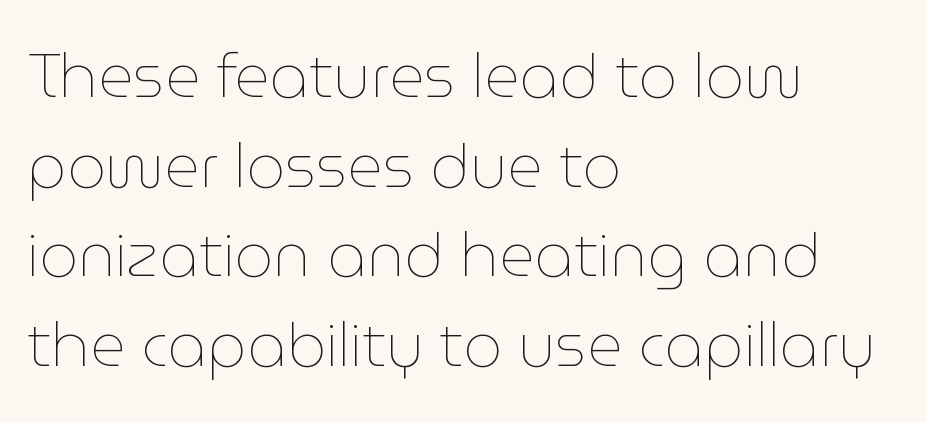
The image shows 61 px thin type, upright; set left-aligned, normal line spacing (1.47x), normal letter spacing, not underlined; low stroke contrast and a medium x-height.
